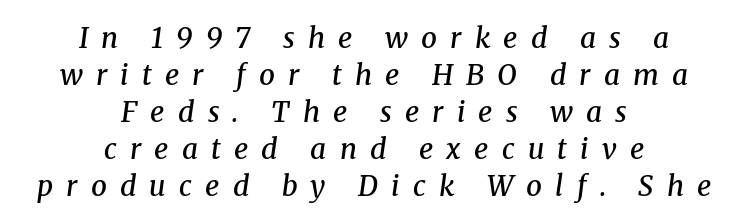
The image shows 28 px semibold serif type, italic (leaning right); set centered, normal line spacing (1.32x), unusually wide letter spacing (+0.47 em), not underlined; medium stroke contrast and a medium x-height.
